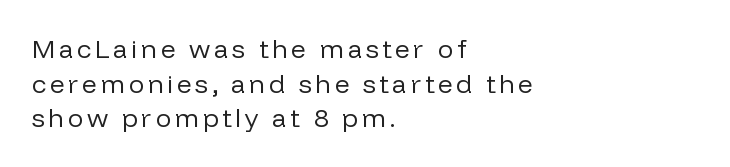
The block of text has a typical density, with ordinary space between rows. In CSS terms this would be text-align: left. If you drew a line through each stem, it would be perfectly vertical. The string is rendered with underlining switched off.
